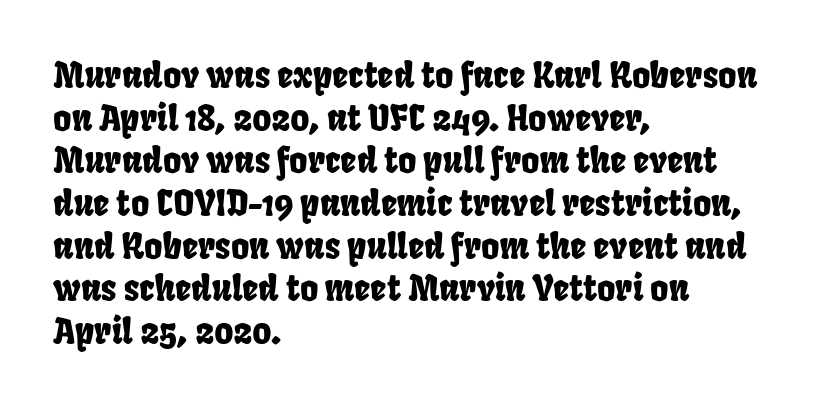
Q: Is the typeface a serif or a sans-serif typeface? A: Sans-serif.
Q: Is the text underlined? A: No.
Q: How is the paragraph aligned? A: Left-aligned.
Q: Is the spacing between letters normal or unusually wide? A: Normal.
Q: Width (condensed, normal, or wide)? A: Condensed.
Q: Stroke contrast? A: Low.
Q: x-height? A: Large.
Q: Monospaced? A: No.
